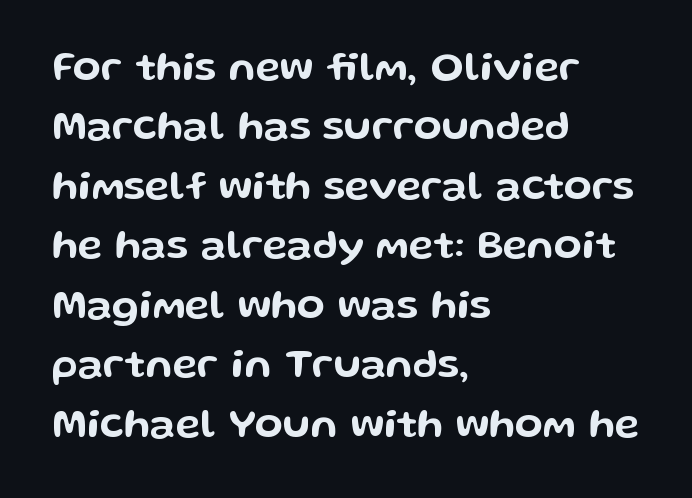
Q: Is the text italic (slanted)? A: No, it is upright.
Q: Is the typeface a serif or a sans-serif typeface? A: Sans-serif.
Q: Is the text underlined? A: No.
Q: How is the paragraph aligned? A: Left-aligned.
Q: Is the spacing between letters normal or unusually wide? A: Normal.
Q: Is the spacing between lines tight, normal or loose? A: Normal.
Q: Width (condensed, normal, or wide)? A: Wide.
Q: Stroke contrast? A: Low.
Q: x-height? A: Medium.
Q: Monospaced? A: No.
